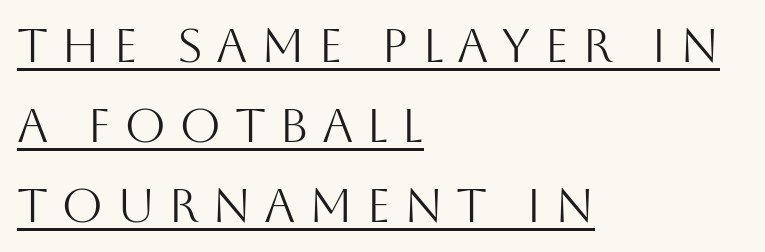
Q: Is the text bold? A: No.
Q: Is the text italic (slanted)? A: No, it is upright.
Q: Is the typeface a serif or a sans-serif typeface? A: Sans-serif.
Q: Is the text underlined? A: Yes.
Q: How is the paragraph aligned? A: Left-aligned.
Q: Is the spacing between letters normal or unusually wide? A: Unusually wide.
Q: Is the spacing between lines tight, normal or loose? A: Normal.
Q: Width (condensed, normal, or wide)? A: Normal.
Q: Stroke contrast? A: Medium.
Q: x-height? A: Large.
Q: Monospaced? A: No.
